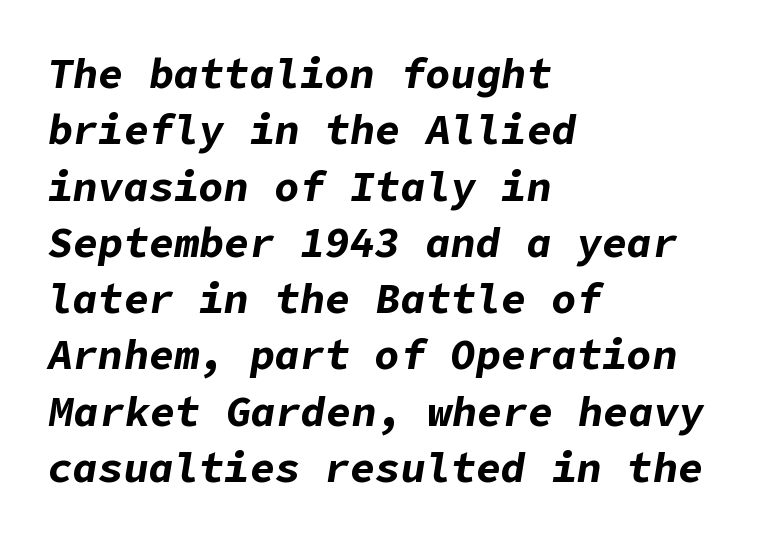
Q: Is the text bold? A: Yes.
Q: Is the text italic (slanted)? A: Yes, it leans right by about 9 degrees.
Q: Is the text underlined? A: No.
Q: How is the paragraph aligned? A: Left-aligned.
Q: Is the spacing between letters normal or unusually wide? A: Normal.
Q: Is the spacing between lines tight, normal or loose? A: Normal.
Q: Width (condensed, normal, or wide)? A: Normal.
Q: Stroke contrast? A: Low.
Q: x-height? A: Medium.
